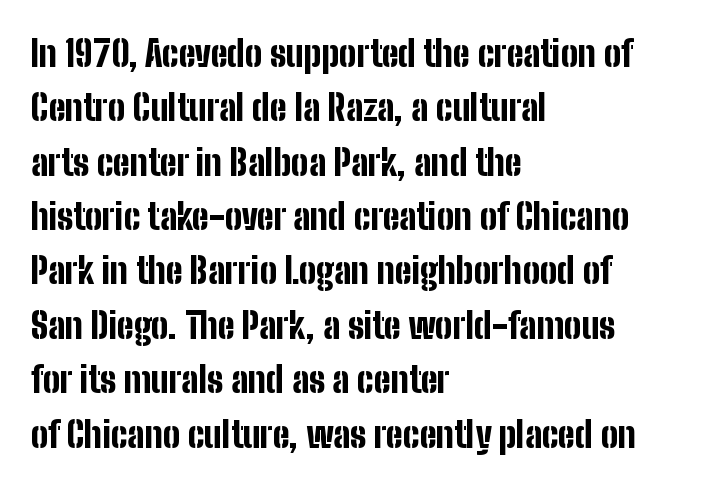
The image shows 36 px bold, condensed sans-serif type, upright; set left-aligned, normal line spacing (1.51x), normal letter spacing, not underlined; low stroke contrast and a medium x-height.
